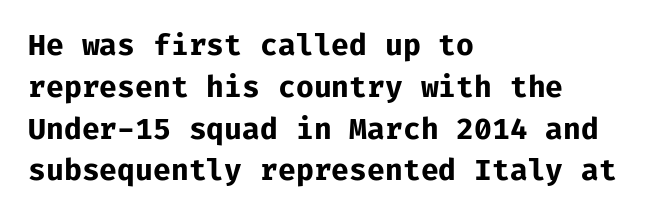
The image shows 29 px bold sans-serif type, upright, monospaced; set left-aligned, normal line spacing (1.44x), normal letter spacing, not underlined; low stroke contrast and a medium x-height.
